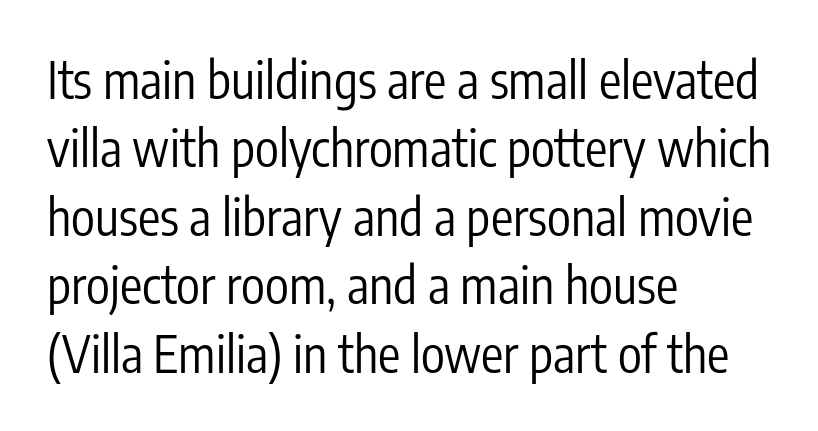
The image shows 50 px regular-weight, condensed sans-serif type, upright; set left-aligned, normal line spacing (1.37x), normal letter spacing, not underlined; low stroke contrast and a medium x-height.
